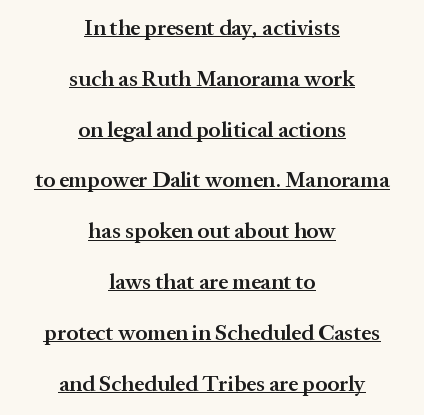
The image shows 22 px text type, upright; set centered, loose line spacing (2.31x), normal letter spacing, underlined.
